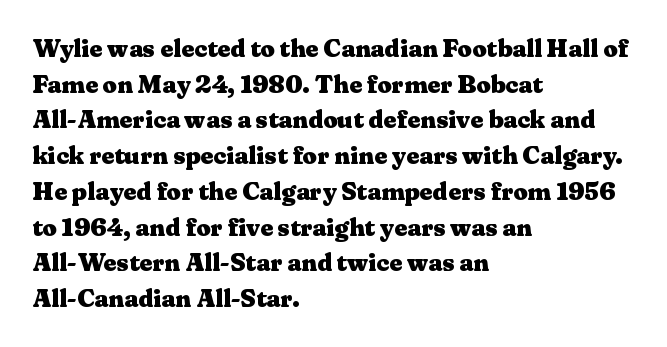
Q: Is the text bold? A: Yes.
Q: Is the text italic (slanted)? A: No, it is upright.
Q: Is the text underlined? A: No.
Q: How is the paragraph aligned? A: Left-aligned.
Q: Is the spacing between letters normal or unusually wide? A: Normal.
Q: Is the spacing between lines tight, normal or loose? A: Normal.
